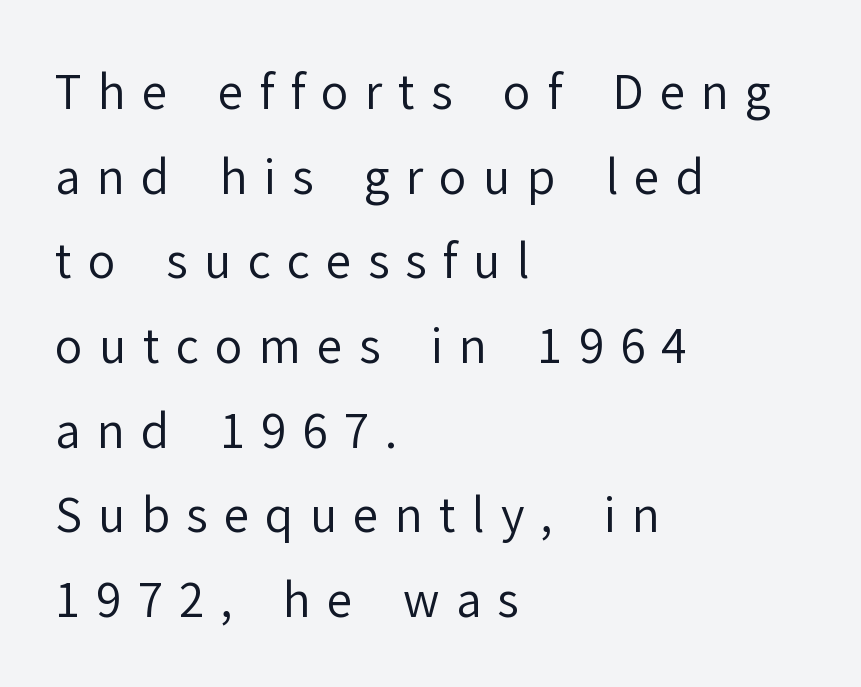
The image shows 46 px regular-weight sans-serif type, upright; set left-aligned, line spacing 1.84x, unusually wide letter spacing (+0.35 em), not underlined; low stroke contrast and a medium x-height.
